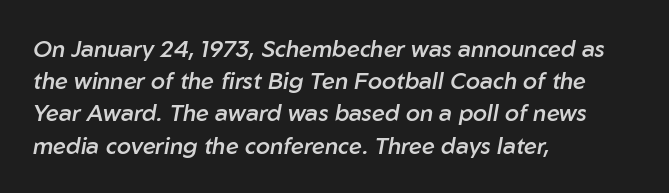
Check under the words: just untouched page. These lines sit exactly where default settings would place them. This sample uses plain, unmodified letter spacing. The passage is arranged the way most books set body copy — flush left.
